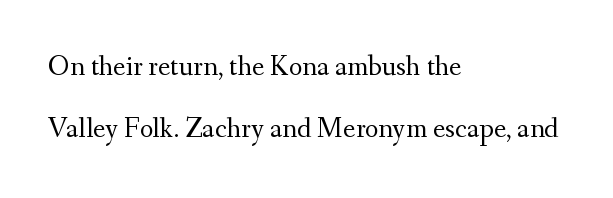
The image shows 29 px regular-weight serif type, upright; set left-aligned, loose line spacing (2.15x), normal letter spacing, not underlined; medium stroke contrast and a small x-height.
